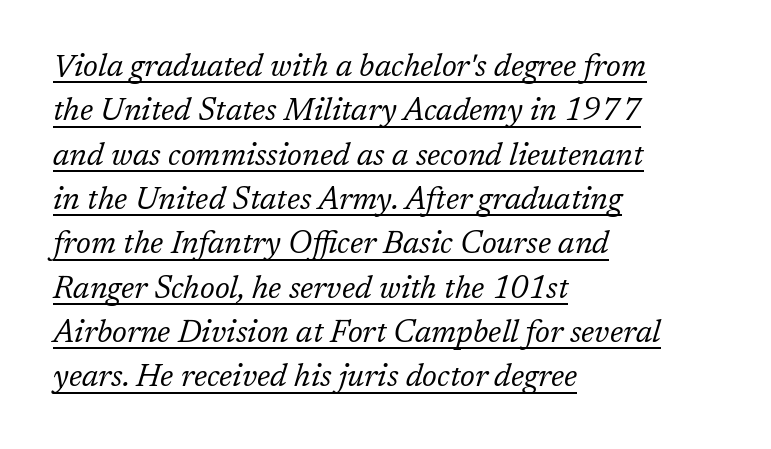
The image shows 31 px regular-weight serif type, italic (leaning right); set left-aligned, normal line spacing (1.43x), normal letter spacing, underlined; low stroke contrast and a medium x-height.
